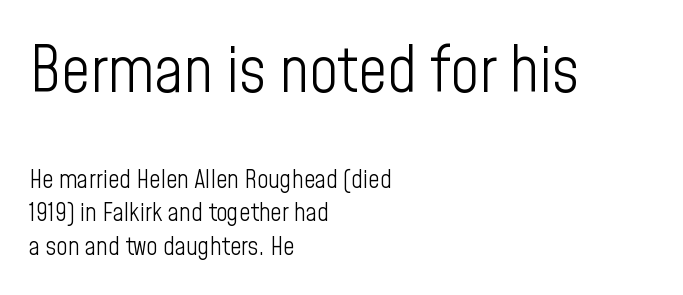
The image shows 63 px light, condensed sans-serif type, upright; set left-aligned, normal line spacing (1.33x), normal letter spacing, not underlined; the first (top) block is 2.52x larger; low stroke contrast and a medium x-height.
